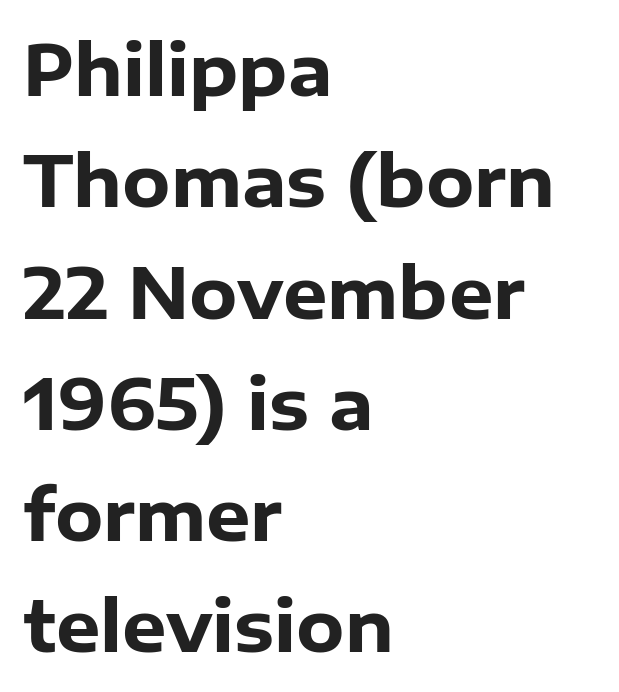
Q: Is the text bold? A: Yes.
Q: Is the text italic (slanted)? A: No, it is upright.
Q: Is the typeface a serif or a sans-serif typeface? A: Sans-serif.
Q: Is the text underlined? A: No.
Q: How is the paragraph aligned? A: Left-aligned.
Q: Is the spacing between letters normal or unusually wide? A: Normal.
Q: Is the spacing between lines tight, normal or loose? A: Normal.
Q: Width (condensed, normal, or wide)? A: Normal.
Q: Stroke contrast? A: Low.
Q: x-height? A: Medium.
Q: Monospaced? A: No.
